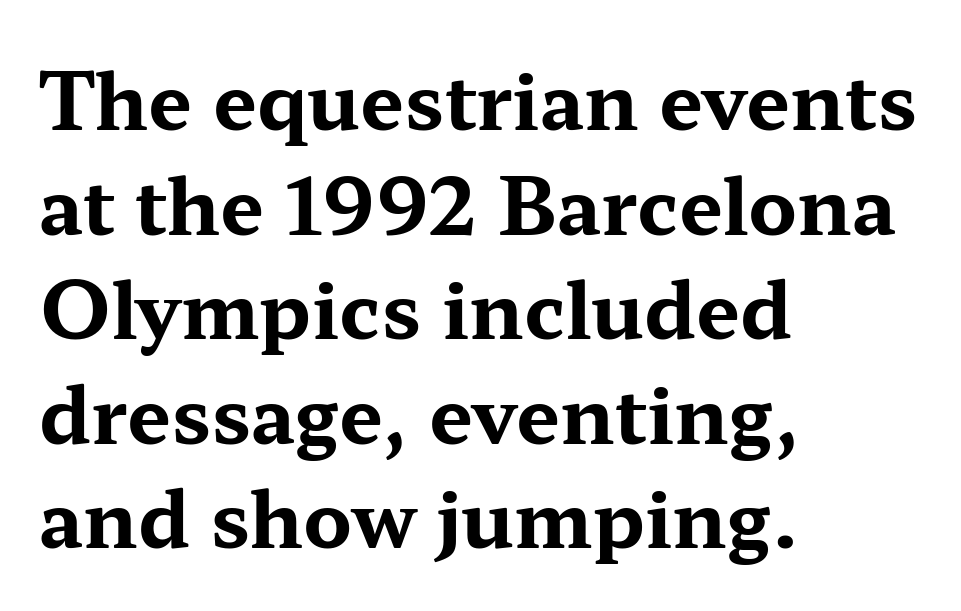
Vertical spacing — default. Examine the stroke ends and you'll spot serifs. This is heavy type, rendered in bold. Character widths vary here, with narrow letters taking less room than wide ones. Caption: multi-line text, flush left, ragged right. It's the straight-up-and-down kind of type.
